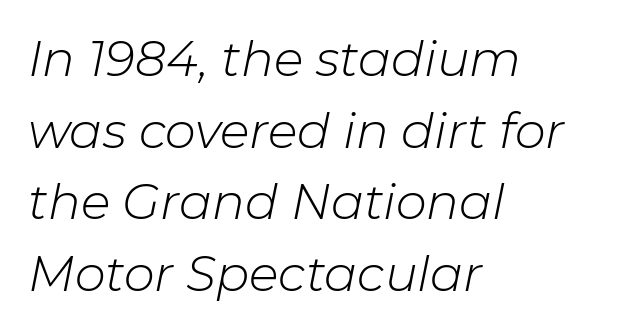
The image shows 49 px light type, italic (leaning right); set left-aligned, normal line spacing (1.46x), normal letter spacing, not underlined; low stroke contrast and a medium x-height.
